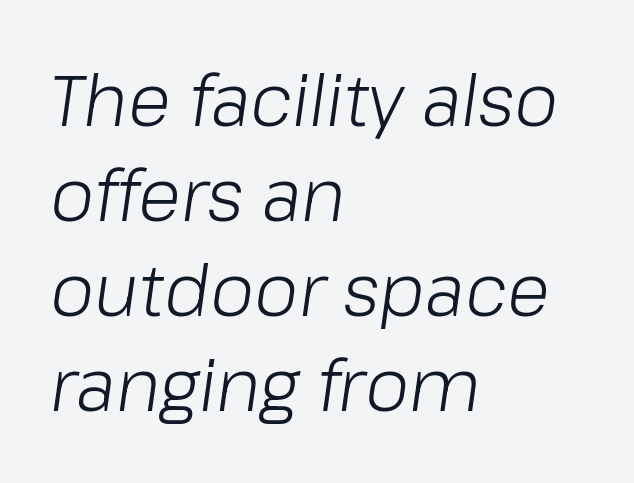
Q: Is the text bold? A: No.
Q: Is the text italic (slanted)? A: Yes, it leans right by about 8 degrees.
Q: Is the text underlined? A: No.
Q: How is the paragraph aligned? A: Left-aligned.
Q: Is the spacing between letters normal or unusually wide? A: Normal.
Q: Is the spacing between lines tight, normal or loose? A: Normal.
Q: Width (condensed, normal, or wide)? A: Normal.
Q: Stroke contrast? A: Low.
Q: x-height? A: Medium.
Q: Monospaced? A: No.
